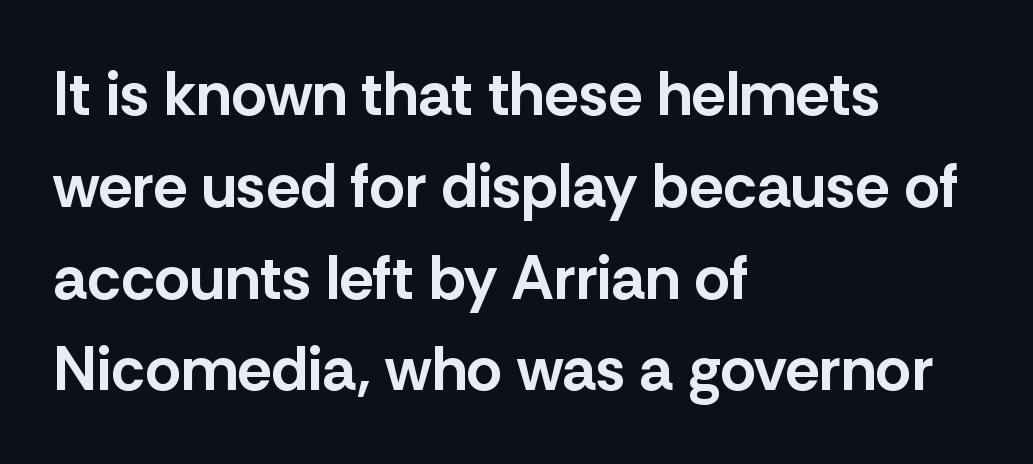
The image shows 62 px bold sans-serif type, upright; set left-aligned, normal line spacing (1.48x), normal letter spacing, not underlined; low stroke contrast and a medium x-height.
